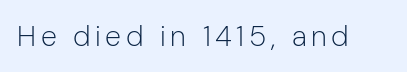
The image shows 29 px light sans-serif type, upright; set not underlined; low stroke contrast and a medium x-height.
